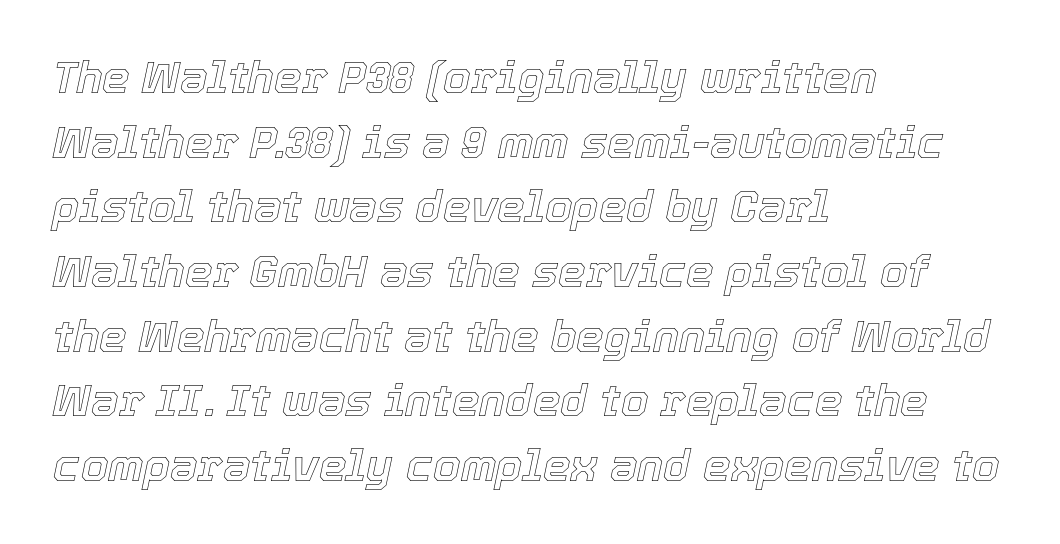
Q: Is the text italic (slanted)? A: Yes, it leans right by about 12 degrees.
Q: Is the text underlined? A: No.
Q: How is the paragraph aligned? A: Left-aligned.
Q: Is the spacing between letters normal or unusually wide? A: Normal.
Q: Is the spacing between lines tight, normal or loose? A: Normal.
Q: Width (condensed, normal, or wide)? A: Normal.
Q: x-height? A: Medium.
Q: Monospaced? A: No.
